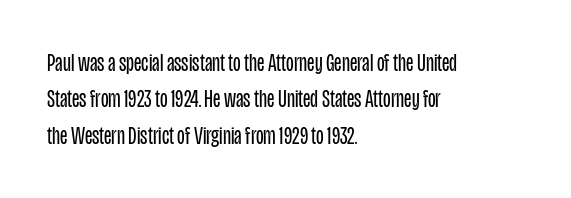
In terms of posture, this sample is upright. The passage shown has conventional tracking throughout. The zone under the glyphs is completely vacant. The lines are quadded left. These glyphs show unthickened strokes, regular width or finer. Rows of type keep a routine distance in the vertical direction.
